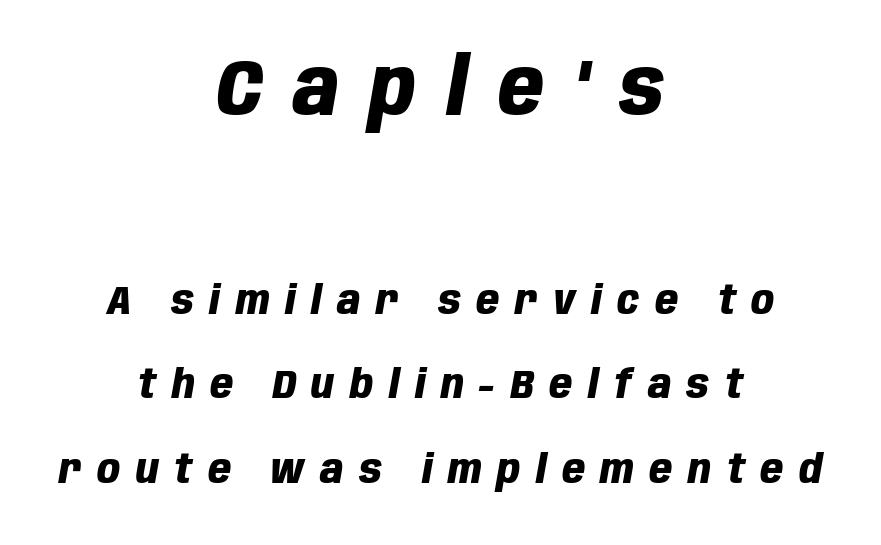
The image shows 79 px heavy, condensed type, italic (leaning right); set centered, loose line spacing (2.11x), unusually wide letter spacing (+0.39 em), not underlined; the first (top) block is 1.98x larger; low stroke contrast and a large x-height.
